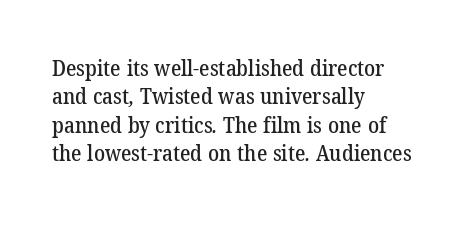
Q: Is the text underlined? A: No.
Q: How is the paragraph aligned? A: Left-aligned.
Q: Is the spacing between letters normal or unusually wide? A: Normal.
Q: Is the spacing between lines tight, normal or loose? A: Normal.
